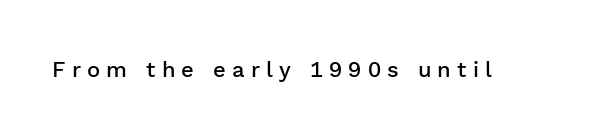
The image shows 22 px text type, upright; set unusually wide letter spacing (+0.28 em), not underlined.
